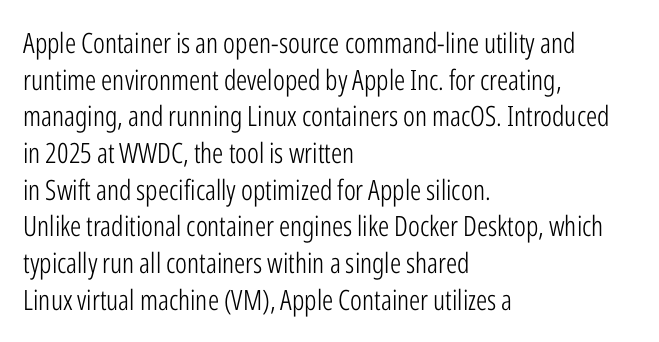
The image shows 28 px light, condensed sans-serif type, upright; set left-aligned, normal line spacing (1.31x), normal letter spacing, not underlined; low stroke contrast and a medium x-height.
